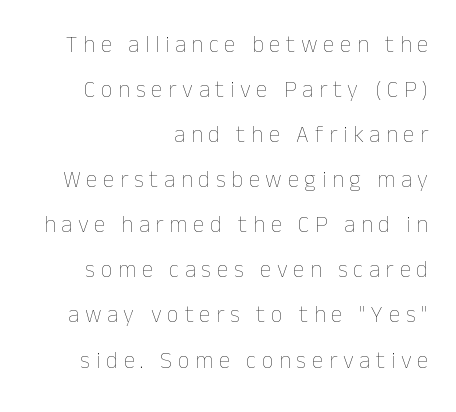
The image shows 23 px text type, upright; set right-aligned, loose line spacing (1.96x), unusually wide letter spacing (+0.25 em), not underlined.
